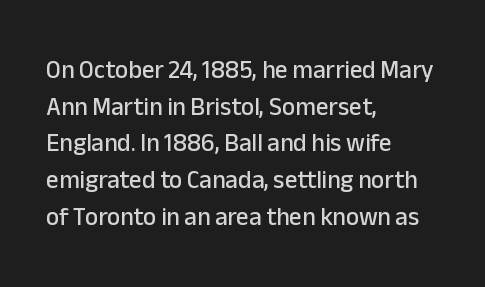
The image shows 25 px text type, upright; set left-aligned, normal line spacing (1.47x), normal letter spacing, not underlined.
